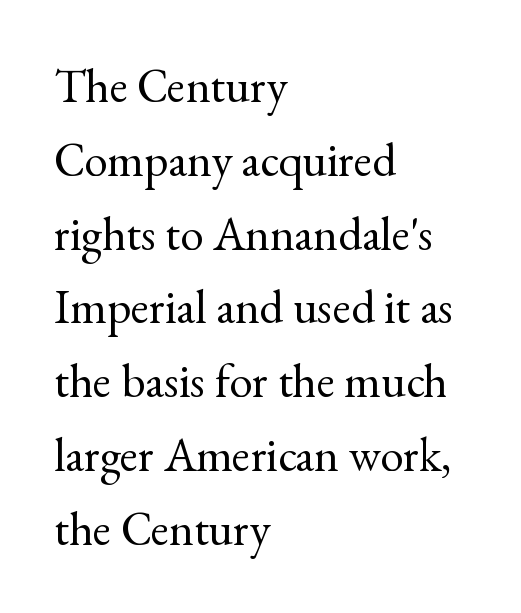
The image shows 47 px regular-weight serif type, upright; set left-aligned, normal line spacing (1.57x), normal letter spacing, not underlined; a small x-height.
